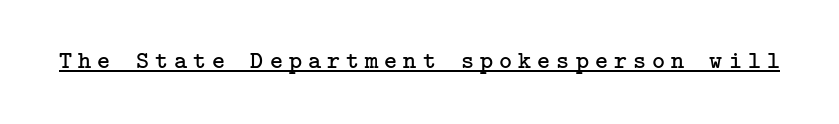
Q: Is the text bold? A: No.
Q: Is the text italic (slanted)? A: No, it is upright.
Q: Is the text underlined? A: Yes.
Q: Is the spacing between letters normal or unusually wide? A: Unusually wide.
